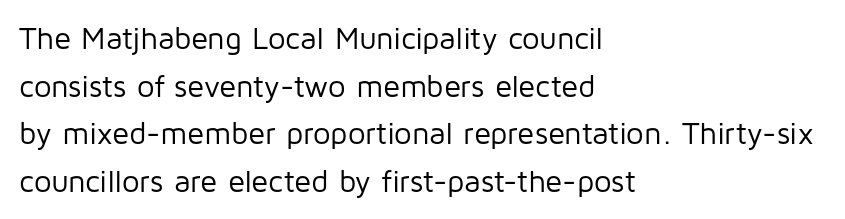
Q: Is the text bold? A: No.
Q: Is the text italic (slanted)? A: No, it is upright.
Q: Is the typeface a serif or a sans-serif typeface? A: Sans-serif.
Q: Is the text underlined? A: No.
Q: How is the paragraph aligned? A: Left-aligned.
Q: Is the spacing between letters normal or unusually wide? A: Normal.
Q: Is the spacing between lines tight, normal or loose? A: Normal.
Q: Width (condensed, normal, or wide)? A: Normal.
Q: Stroke contrast? A: Low.
Q: x-height? A: Medium.
Q: Monospaced? A: No.
